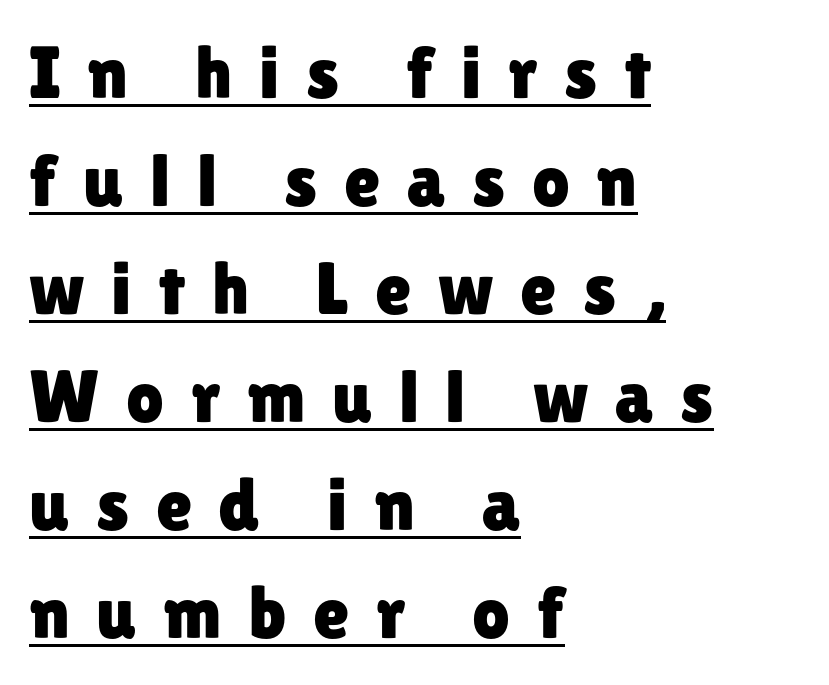
Q: Is the text italic (slanted)? A: No, it is upright.
Q: Is the typeface a serif or a sans-serif typeface? A: Sans-serif.
Q: Is the text underlined? A: Yes.
Q: How is the paragraph aligned? A: Left-aligned.
Q: Is the spacing between letters normal or unusually wide? A: Unusually wide.
Q: Is the spacing between lines tight, normal or loose? A: Normal.
Q: Width (condensed, normal, or wide)? A: Normal.
Q: Stroke contrast? A: Low.
Q: x-height? A: Medium.
Q: Monospaced? A: No.
